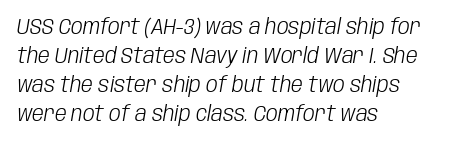
Q: Is the text bold? A: No.
Q: Is the text italic (slanted)? A: Yes, it leans right by about 10 degrees.
Q: Is the text underlined? A: No.
Q: How is the paragraph aligned? A: Left-aligned.
Q: Is the spacing between letters normal or unusually wide? A: Normal.
Q: Is the spacing between lines tight, normal or loose? A: Normal.
